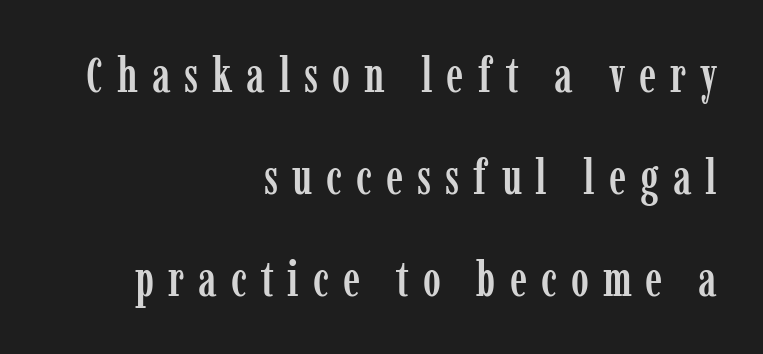
Q: Is the text italic (slanted)? A: No, it is upright.
Q: Is the typeface a serif or a sans-serif typeface? A: Serif.
Q: Is the text underlined? A: No.
Q: How is the paragraph aligned? A: Right-aligned.
Q: Is the spacing between letters normal or unusually wide? A: Unusually wide.
Q: Is the spacing between lines tight, normal or loose? A: Loose.
Q: Width (condensed, normal, or wide)? A: Condensed.
Q: Stroke contrast? A: Low.
Q: x-height? A: Medium.
Q: Monospaced? A: No.
